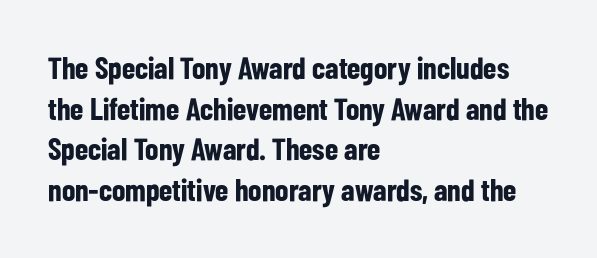
The image shows 31 px bold, condensed sans-serif type, upright; set left-aligned, normal line spacing (1.31x), normal letter spacing, not underlined; low stroke contrast and a medium x-height.
